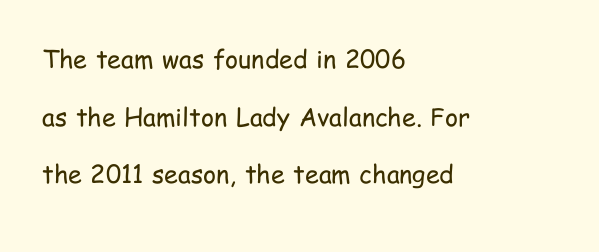
No word sits above an underline. Is there any slant? The stems are plumb. Leading is clearly above the norm, producing a sparse column. The typesetting does not lean heavy: it is not bold. Students, note that the glyphs here touch the page at normal intervals.
